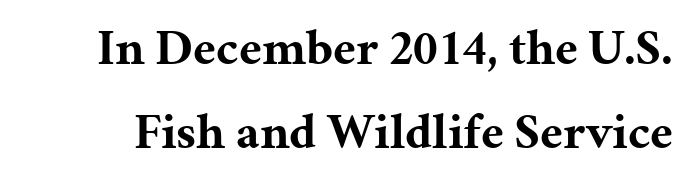
Lines of text with bare space underneath. The face used here is proportionally spaced, like ordinary book or web type. A roman cut, with each character standing at attention. As a designer I'd log this as weight 700, bold.
